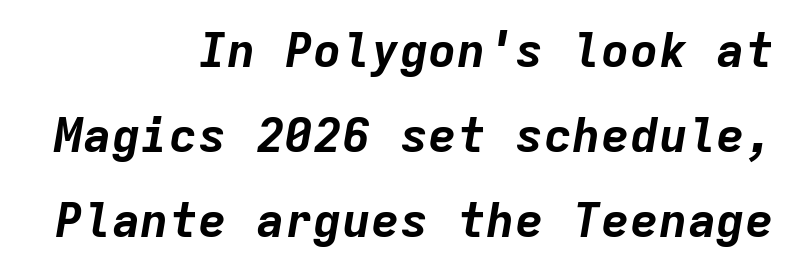
The image shows 48 px bold type, italic (leaning right), monospaced; set right-aligned, line spacing 1.77x, normal letter spacing, not underlined; low stroke contrast and a medium x-height.
